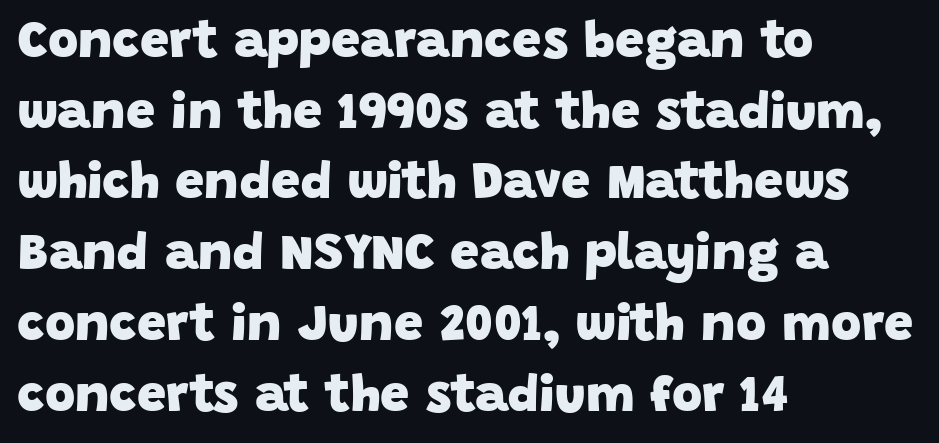
Q: Is the text bold? A: Yes.
Q: Is the typeface a serif or a sans-serif typeface? A: Sans-serif.
Q: Is the text underlined? A: No.
Q: How is the paragraph aligned? A: Left-aligned.
Q: Is the spacing between letters normal or unusually wide? A: Normal.
Q: Is the spacing between lines tight, normal or loose? A: Normal.
Q: Width (condensed, normal, or wide)? A: Normal.
Q: Stroke contrast? A: Low.
Q: x-height? A: Large.
Q: Monospaced? A: No.
